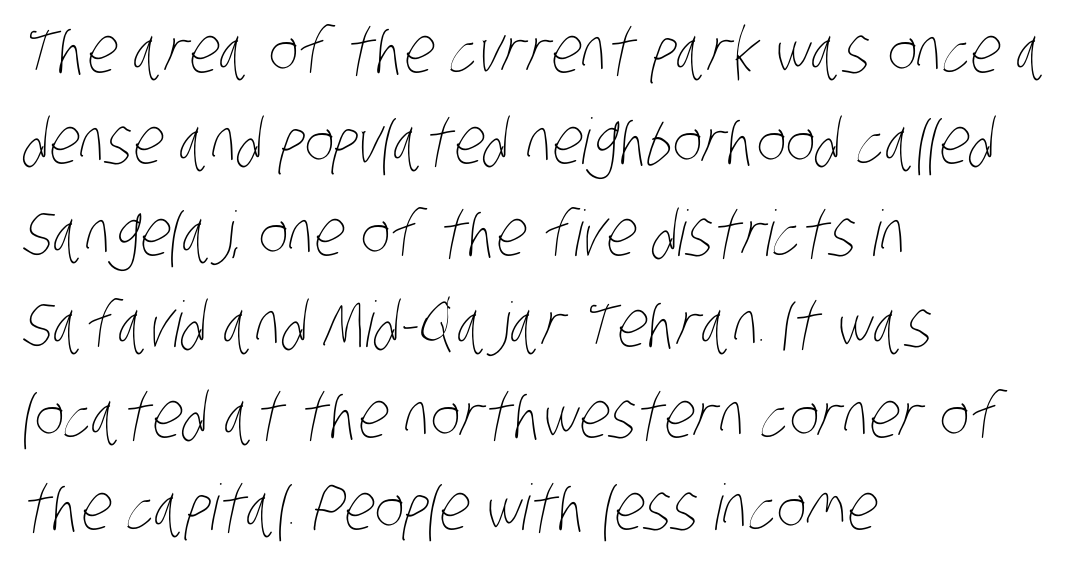
{"bold": "no", "weight": "thin", "width": "condensed", "stroke_contrast": "low", "x_height": "large", "monospaced": "no", "underline": "no", "align": "left", "line_spacing": "normal", "line_spacing_ratio": 1.45, "letter_spacing": "normal", "letter_spacing_em": 0.0, "glyph_px": 63}
